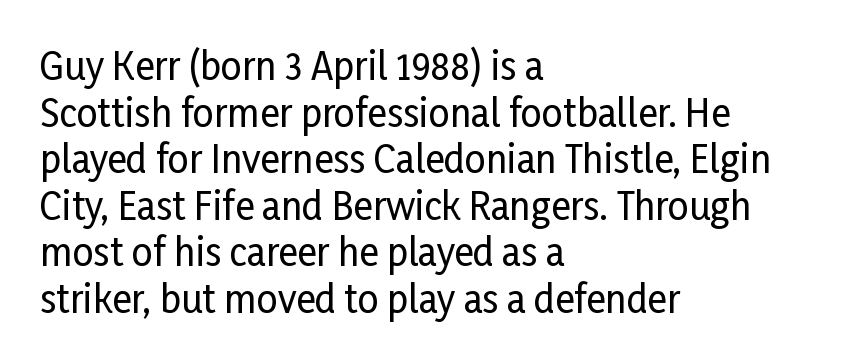
The image shows 37 px condensed sans-serif type, upright; set left-aligned, normal line spacing (1.26x), normal letter spacing, not underlined; low stroke contrast and a medium x-height.
